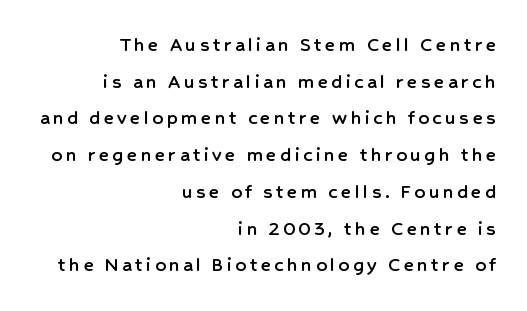
The image shows 21 px text type, upright; set right-aligned, line spacing 1.75x, not underlined.
